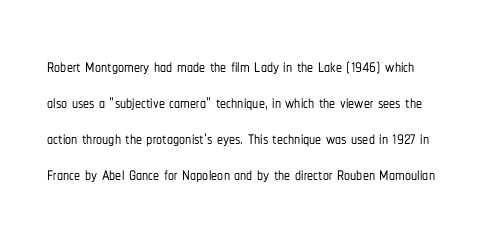
The image shows 24 px text type, upright; set left-aligned, normal line spacing (1.5x), normal letter spacing, not underlined.
